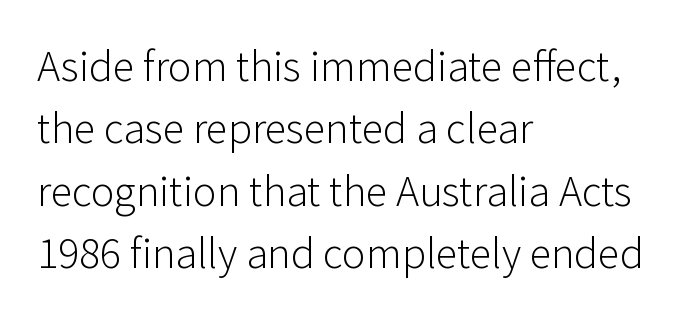
The space beneath each line is pristine and unruled. The axis of the letterforms is exactly vertical. Nope, no serifs anywhere on these letters. No letter is thick-stroked: the sample isn't bold. Spacing verdict: proportional, widths tailored to each character. The lines are quadded left.
